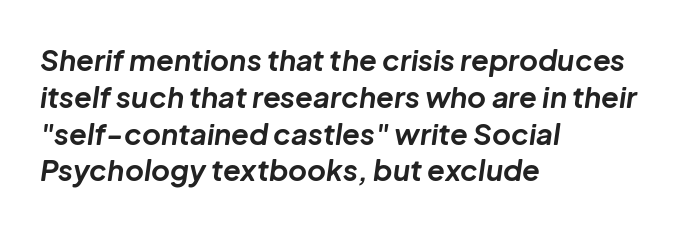
Q: Is the text bold? A: Yes.
Q: Is the text italic (slanted)? A: Yes, it leans right by about 8 degrees.
Q: Is the text underlined? A: No.
Q: How is the paragraph aligned? A: Left-aligned.
Q: Is the spacing between letters normal or unusually wide? A: Normal.
Q: Is the spacing between lines tight, normal or loose? A: Normal.
Q: Width (condensed, normal, or wide)? A: Normal.
Q: Stroke contrast? A: Low.
Q: x-height? A: Medium.
Q: Monospaced? A: No.
